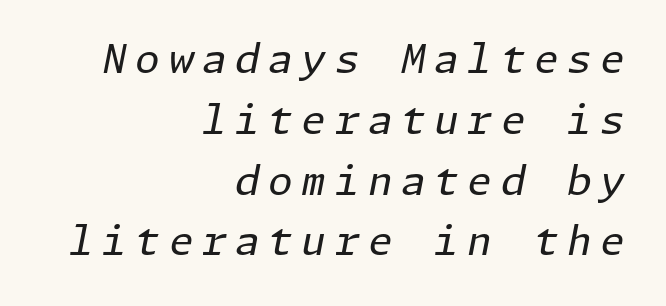
Q: Is the text bold? A: No.
Q: Is the text italic (slanted)? A: Yes, it leans right by about 11 degrees.
Q: Is the text underlined? A: No.
Q: How is the paragraph aligned? A: Right-aligned.
Q: Is the spacing between letters normal or unusually wide? A: Unusually wide.
Q: Is the spacing between lines tight, normal or loose? A: Normal.
Q: Width (condensed, normal, or wide)? A: Normal.
Q: Stroke contrast? A: Low.
Q: x-height? A: Medium.
